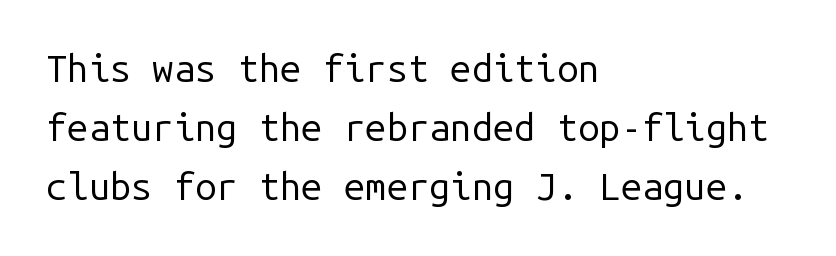
The image shows 38 px regular-weight sans-serif type, upright, monospaced; set left-aligned, normal line spacing (1.55x), normal letter spacing, not underlined; low stroke contrast and a medium x-height.
